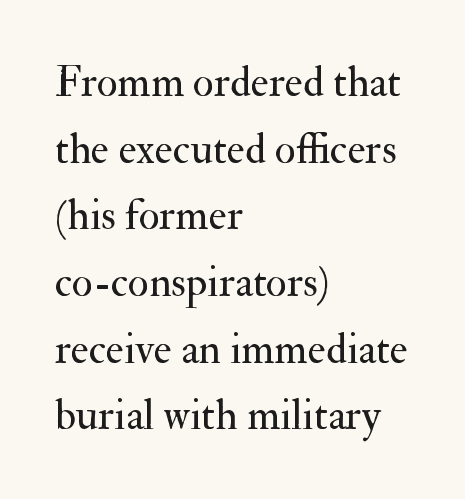
In CSS terms this would be text-align: left. Nothing unusual about the tracking: characters are spaced as the font intends. You could not count columns in this text — the font is proportionally spaced. The rendering uses a moderate line-height, typical for paragraphs. Counters stay open thanks to moderate or lighter strokes.
